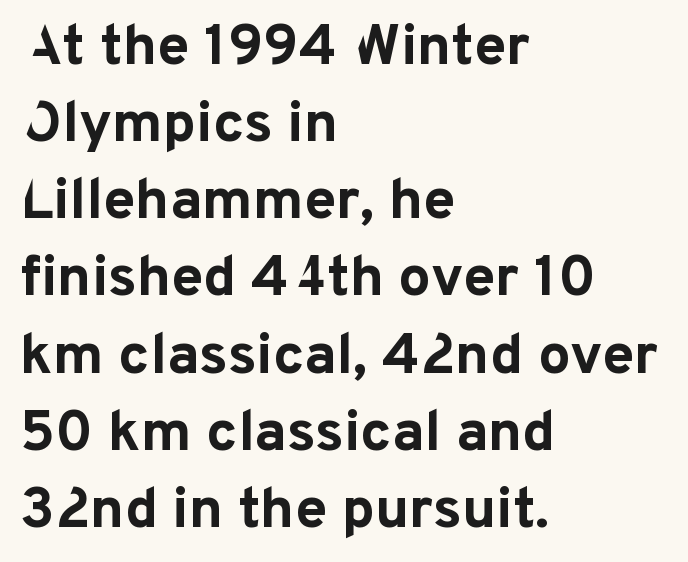
One-word summary of the alignment: left. The font's upright variant was chosen for this text. The letters advance in unequal steps, a hallmark of proportional type. Line spacing here is normal.
